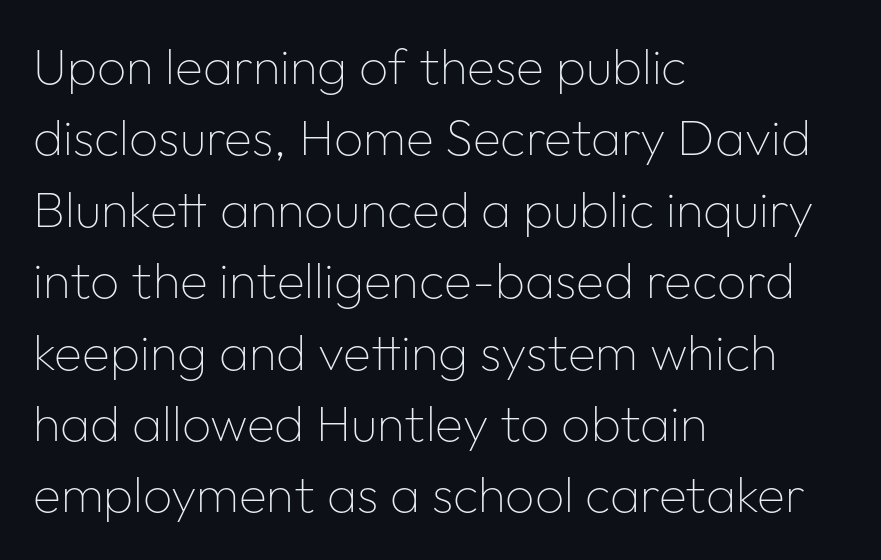
Q: Is the text bold? A: No.
Q: Is the text italic (slanted)? A: No, it is upright.
Q: Is the typeface a serif or a sans-serif typeface? A: Sans-serif.
Q: Is the text underlined? A: No.
Q: How is the paragraph aligned? A: Left-aligned.
Q: Is the spacing between letters normal or unusually wide? A: Normal.
Q: Is the spacing between lines tight, normal or loose? A: Normal.
Q: Width (condensed, normal, or wide)? A: Normal.
Q: Stroke contrast? A: Low.
Q: x-height? A: Medium.
Q: Monospaced? A: No.
